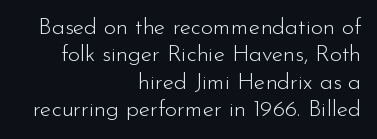
No letter is thick-stroked: the sample isn't bold. Does extra space separate the letters? No, they use regular spacing. Nope, not italic — everything's standing straight. The gap between lines stays unmarked. The lines in this sample share a right terminus and differ only in where they begin.
